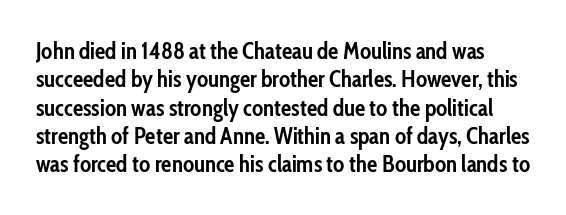
{"italic": "no", "bold": "yes", "underline": "no", "line_spacing_ratio": 1.23, "letter_spacing": "normal", "letter_spacing_em": 0.0, "glyph_px": 23}
